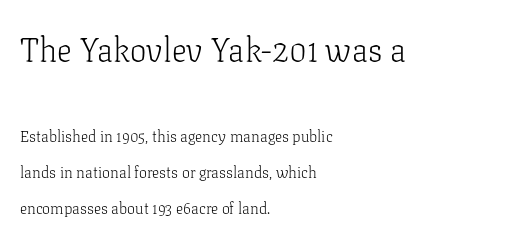
Just letters on the line, the space beneath them empty. Does the leading feel generous? Absolutely, it's lavish. Leftover space on each line is placed entirely after the last word. The face used here appears at its bigger size in the upper chunk.
